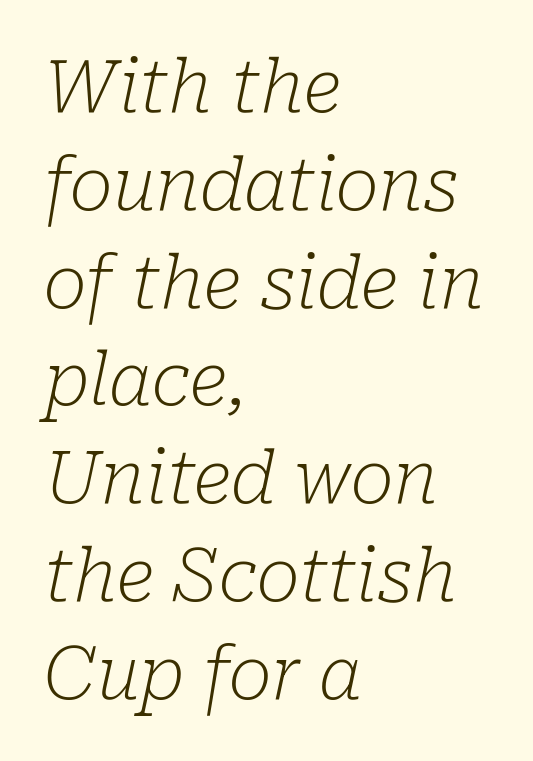
Are there feet on the stems? There are — it's a serif. Where is the straight margin? On the left. Counters stay open thanks to moderate or lighter strokes. The baseline area is clear. This is oblique type, the kind used for emphasis or titles.
